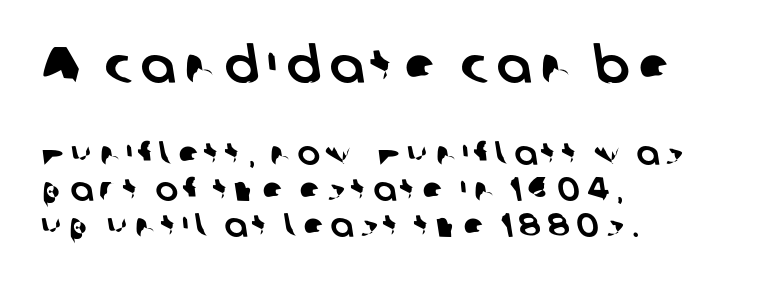
The image shows 51 px sans-serif type; set left-aligned, tight line spacing (1.06x), not underlined; the first (top) block is 1.5x larger; low stroke contrast and a medium x-height.
